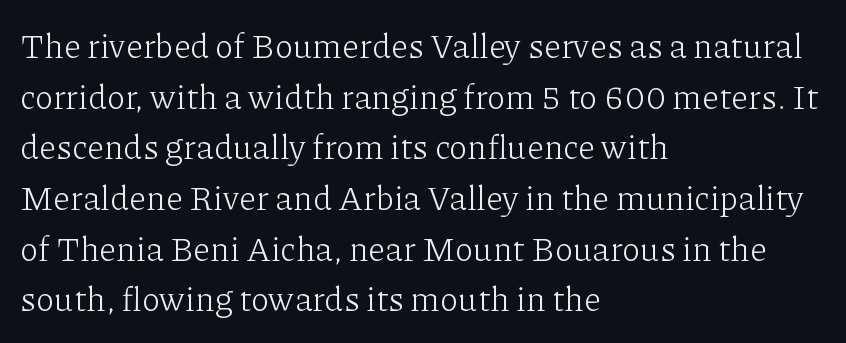
Q: Is the text bold? A: No.
Q: Is the text italic (slanted)? A: No, it is upright.
Q: Is the typeface a serif or a sans-serif typeface? A: Serif.
Q: Is the text underlined? A: No.
Q: How is the paragraph aligned? A: Left-aligned.
Q: Is the spacing between letters normal or unusually wide? A: Normal.
Q: Is the spacing between lines tight, normal or loose? A: Normal.
Q: Width (condensed, normal, or wide)? A: Normal.
Q: Stroke contrast? A: Low.
Q: x-height? A: Medium.
Q: Monospaced? A: No.
